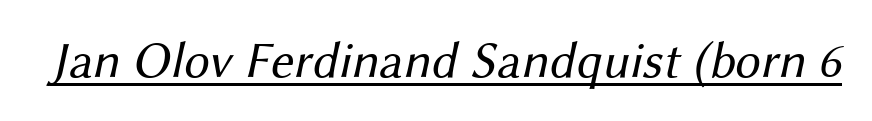
Q: Is the text bold? A: No.
Q: Is the typeface a serif or a sans-serif typeface? A: Sans-serif.
Q: Is the text underlined? A: Yes.
Q: Is the spacing between letters normal or unusually wide? A: Normal.
Q: Width (condensed, normal, or wide)? A: Normal.
Q: Stroke contrast? A: Medium.
Q: x-height? A: Medium.
Q: Monospaced? A: No.
